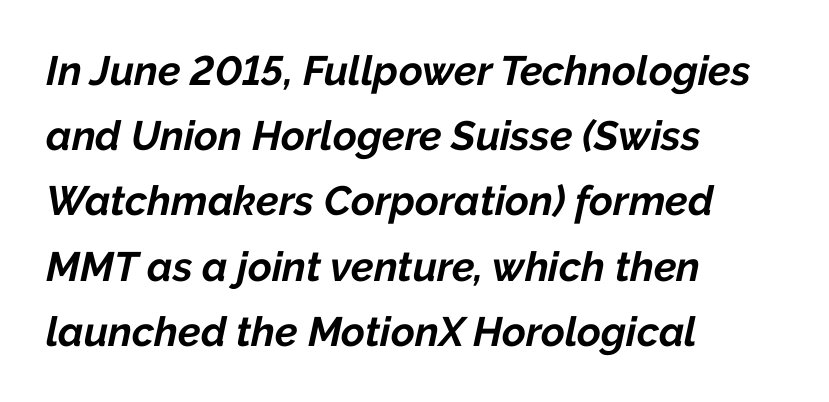
{"italic": "yes", "lean": "right", "slant_degrees": 12, "bold": "yes", "weight": "bold", "width": "normal", "stroke_contrast": "low", "x_height": "medium", "monospaced": "no", "underline": "no", "align": "left", "line_spacing": "normal", "line_spacing_ratio": 1.59, "letter_spacing": "normal", "letter_spacing_em": 0.0, "glyph_px": 41}
